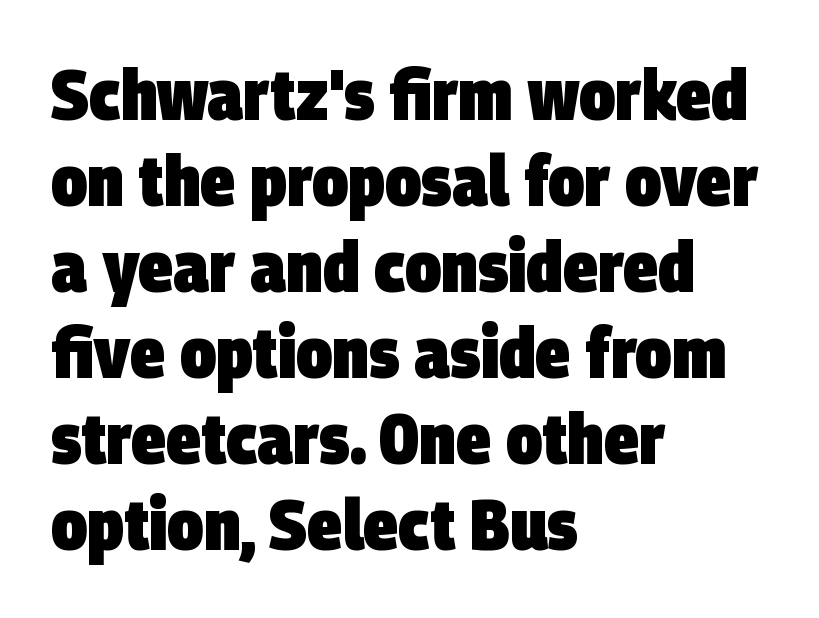
The image shows 71 px heavy, condensed sans-serif type; set left-aligned, line spacing 1.21x, normal letter spacing, not underlined; low stroke contrast and a large x-height.
